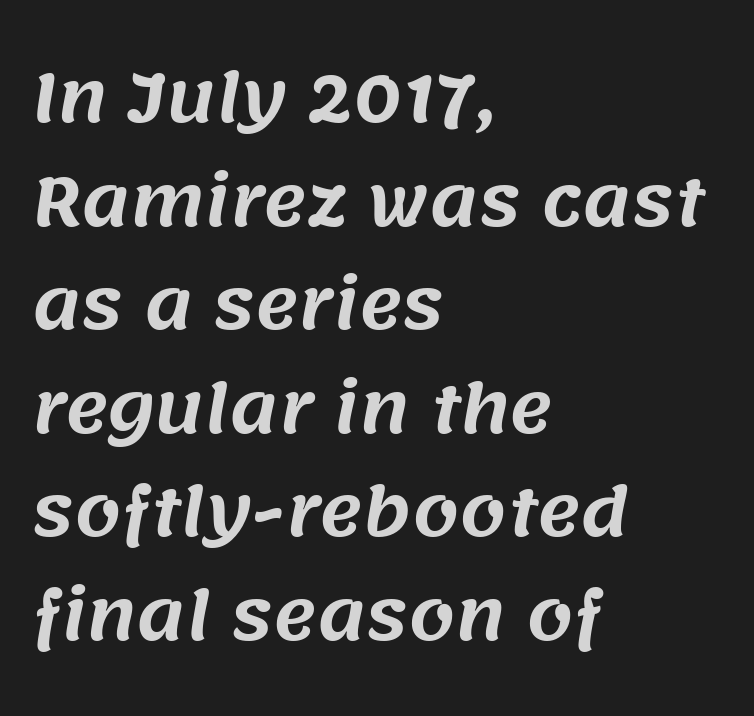
Q: Is the typeface a serif or a sans-serif typeface? A: Sans-serif.
Q: Is the text underlined? A: No.
Q: How is the paragraph aligned? A: Left-aligned.
Q: Is the spacing between letters normal or unusually wide? A: Normal.
Q: Is the spacing between lines tight, normal or loose? A: Normal.
Q: Width (condensed, normal, or wide)? A: Normal.
Q: Stroke contrast? A: Medium.
Q: x-height? A: Large.
Q: Monospaced? A: No.
